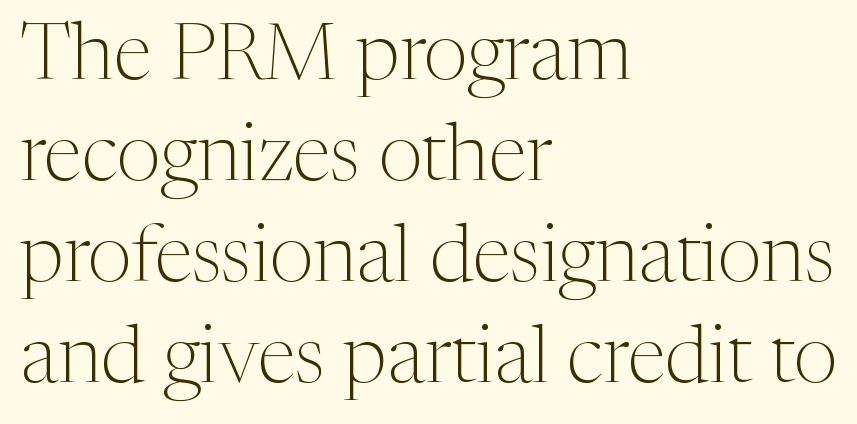
Q: Is the text bold? A: No.
Q: Is the text italic (slanted)? A: No, it is upright.
Q: Is the typeface a serif or a sans-serif typeface? A: Serif.
Q: Is the text underlined? A: No.
Q: How is the paragraph aligned? A: Left-aligned.
Q: Is the spacing between letters normal or unusually wide? A: Normal.
Q: Is the spacing between lines tight, normal or loose? A: Normal.
Q: Width (condensed, normal, or wide)? A: Normal.
Q: Stroke contrast? A: Medium.
Q: x-height? A: Medium.
Q: Monospaced? A: No.
